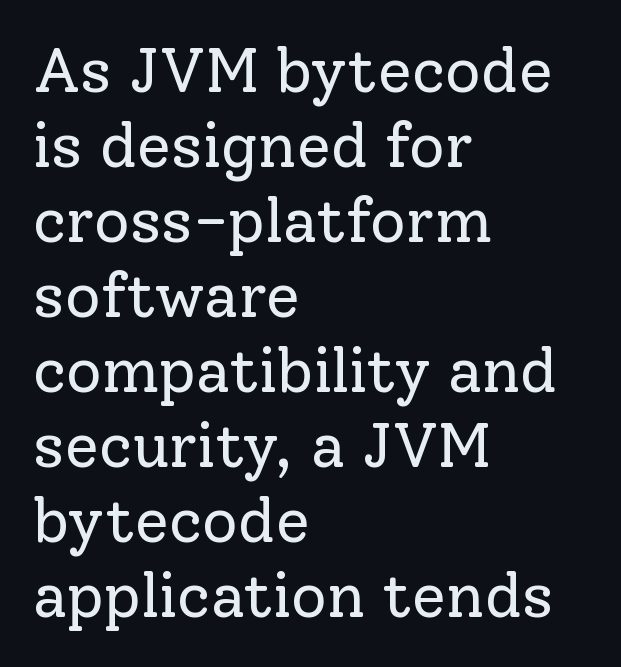
The image shows 62 px regular-weight serif type, upright; set left-aligned, line spacing 1.21x, normal letter spacing, not underlined; low stroke contrast and a medium x-height.
